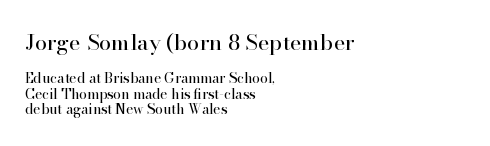
{"italic": "no", "bold": "no", "underline": "no", "align": "left", "line_spacing": "tight", "line_spacing_ratio": 1.11, "letter_spacing": "normal", "letter_spacing_em": 0.0, "larger_block": "first", "size_ratio": 1.57, "glyph_px": 22}
